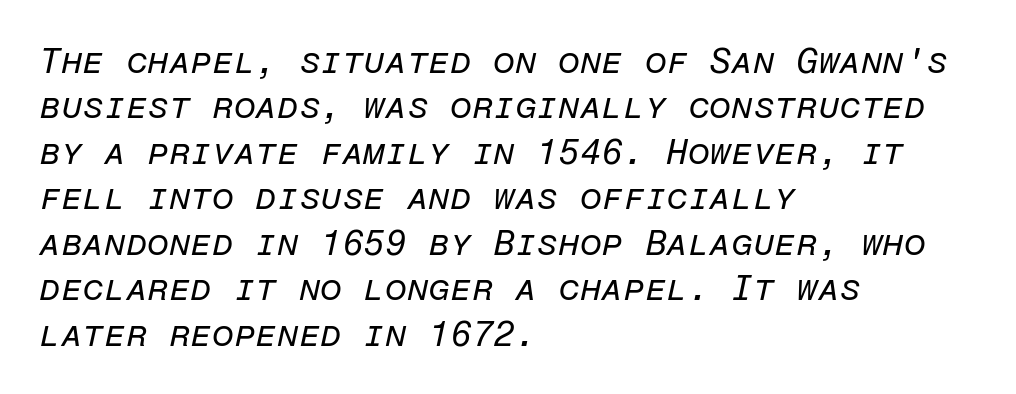
{"italic": "yes", "lean": "right", "slant_degrees": 12, "bold": "no", "weight": "regular", "width": "normal", "stroke_contrast": "low", "x_height": "medium", "monospaced": "yes", "underline": "no", "align": "left", "line_spacing": "normal", "line_spacing_ratio": 1.3, "letter_spacing": "normal", "letter_spacing_em": 0.0, "glyph_px": 35}
